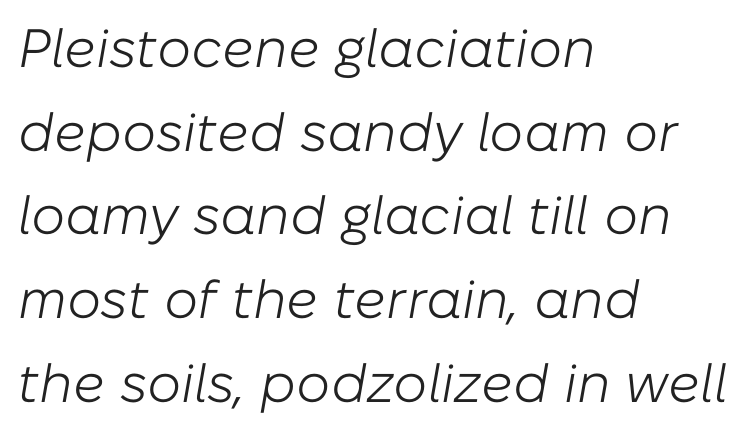
The image shows 54 px light type, italic (leaning right); set left-aligned, normal line spacing (1.55x), normal letter spacing, not underlined; low stroke contrast and a medium x-height.
